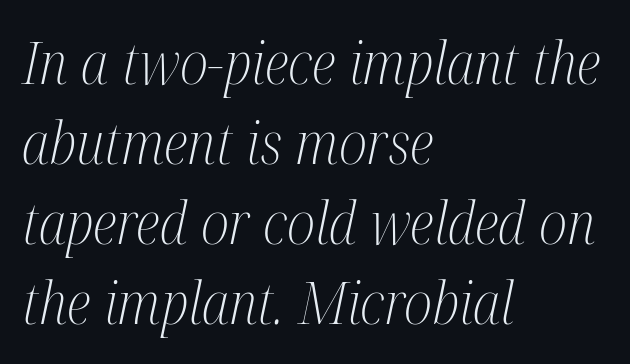
The typography opts for an oblique posture over an upright one. You could call the tracking neutral — neither tight nor loose. These lines are composed in type with serifs. A typesetter would call this proportional, since set widths differ per character.
